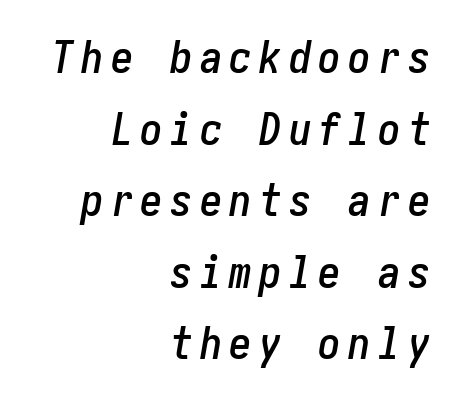
Rendered with sloped, italic letterforms. The designer left line spacing at the default. Alignment: flush right. Underline: absent.
